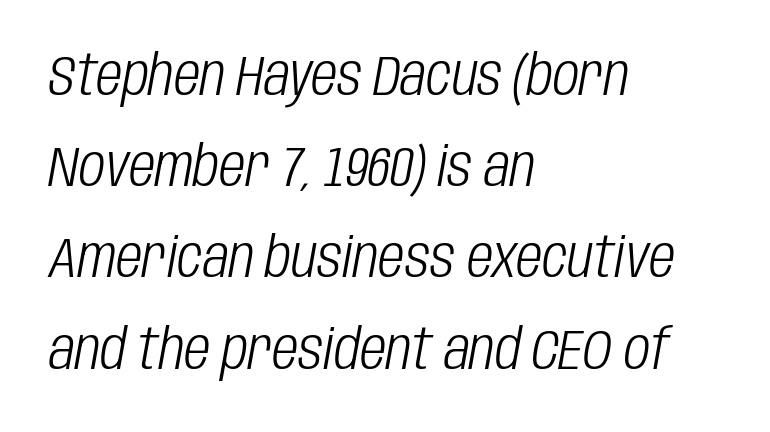
The image shows 57 px light, condensed type, italic (leaning right); set left-aligned, normal line spacing (1.6x), normal letter spacing, not underlined; low stroke contrast and a large x-height.
